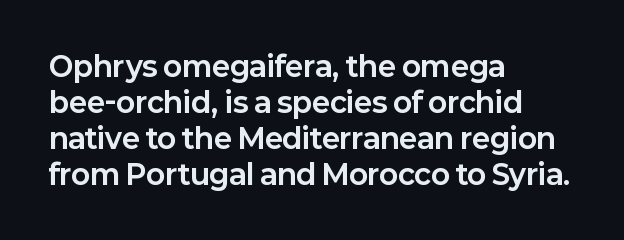
A student would call this left alignment; a typographer would say flush left, rag right. Caption: bold face, heavy strokes. Nope, not italic — everything's standing straight. Compared with typical paragraphs, the rows here are spaced about the same. Type style note: lacks serifs. Bare-footed words on every line.
